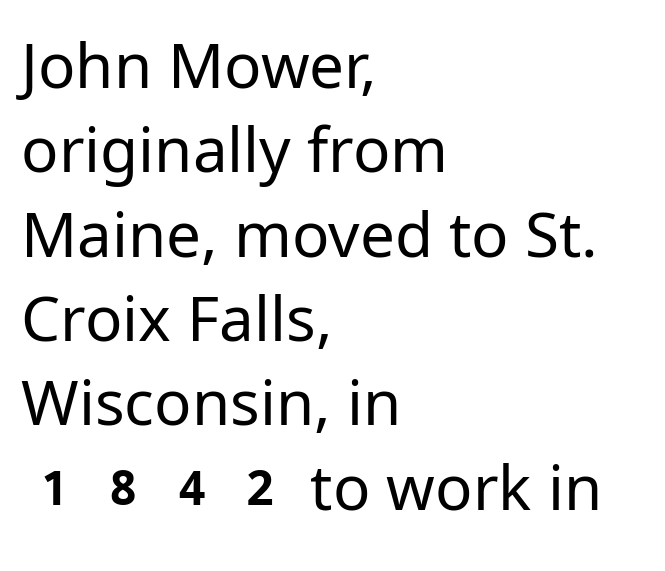
Observe the absence of serifs on each vertical stroke in this sample. Ink coverage per letter is moderate at most. Is this a fixed-width face? No — the glyphs have proportional, varying widths. Where is the straight margin? On the left. A normal amount of white space separates one row of letters from the next.
